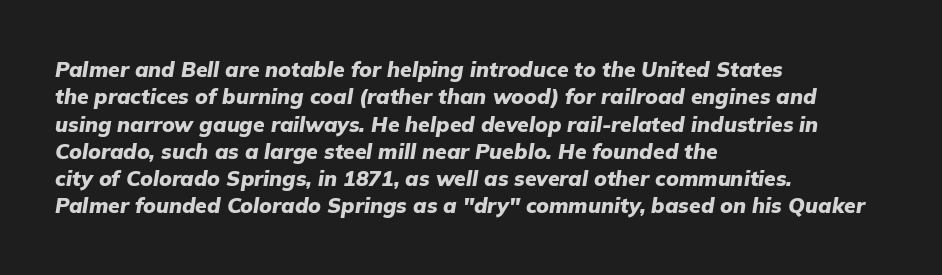
Q: Is the text bold? A: Yes.
Q: Is the text italic (slanted)? A: Yes, it leans right by about 9 degrees.
Q: Is the text underlined? A: No.
Q: How is the paragraph aligned? A: Left-aligned.
Q: Is the spacing between letters normal or unusually wide? A: Normal.
Q: Is the spacing between lines tight, normal or loose? A: Normal.
